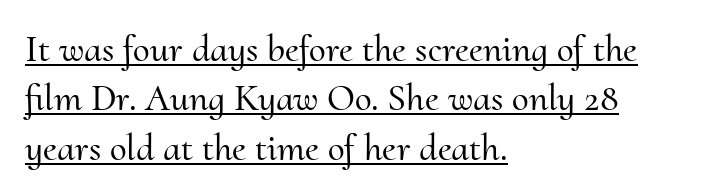
Q: Is the text italic (slanted)? A: No, it is upright.
Q: Is the typeface a serif or a sans-serif typeface? A: Serif.
Q: Is the text underlined? A: Yes.
Q: How is the paragraph aligned? A: Left-aligned.
Q: Is the spacing between letters normal or unusually wide? A: Normal.
Q: Is the spacing between lines tight, normal or loose? A: Normal.
Q: Width (condensed, normal, or wide)? A: Normal.
Q: Stroke contrast? A: Medium.
Q: x-height? A: Small.
Q: Monospaced? A: No.
